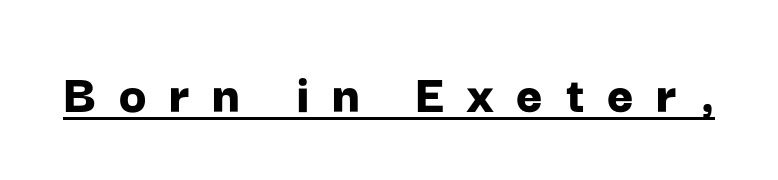
The image shows 57 px bold sans-serif type, upright; set unusually wide letter spacing (+0.39 em), underlined; low stroke contrast and a medium x-height.
